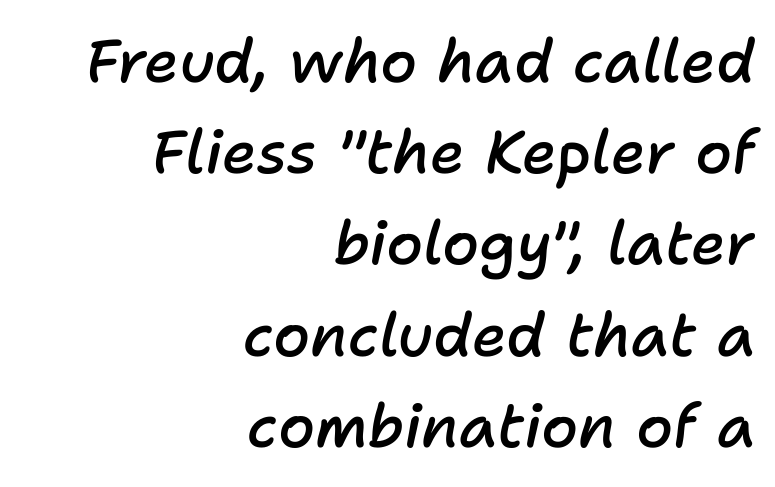
The letters advance in unequal steps, a hallmark of proportional type. Moderately thickened strokes mark this as semibold type. Type without underlining. The gaps between neighbouring characters are ordinary and unremarkable. This rendering uses right alignment, leaving the left contour irregular.
